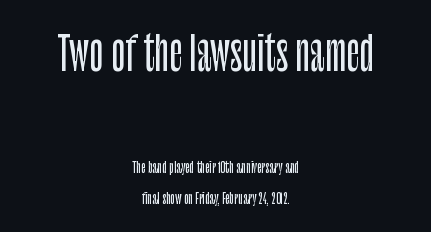
The image shows 46 px condensed sans-serif type, upright; set centered, loose line spacing (2.09x), normal letter spacing, not underlined; the first (top) block is 3.07x larger; low stroke contrast and a large x-height.
